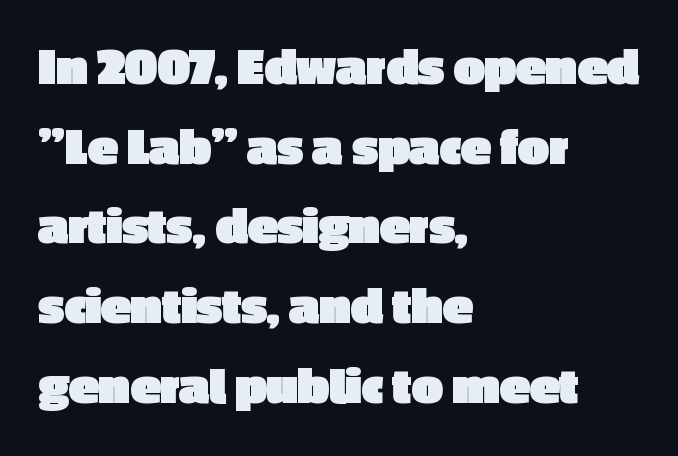
Q: Is the text bold? A: Yes.
Q: Is the text italic (slanted)? A: No, it is upright.
Q: Is the typeface a serif or a sans-serif typeface? A: Sans-serif.
Q: Is the text underlined? A: No.
Q: How is the paragraph aligned? A: Left-aligned.
Q: Is the spacing between letters normal or unusually wide? A: Normal.
Q: Is the spacing between lines tight, normal or loose? A: Normal.
Q: Width (condensed, normal, or wide)? A: Normal.
Q: x-height? A: Medium.
Q: Monospaced? A: No.
